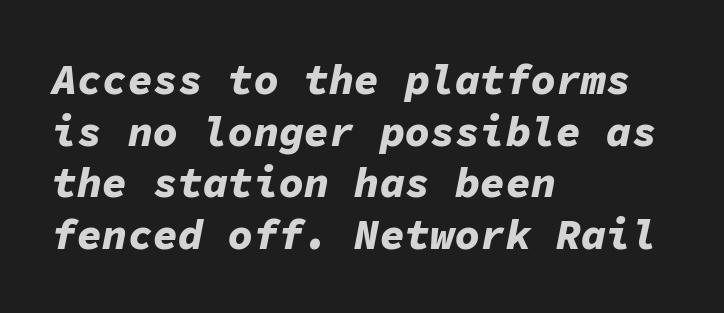
Q: Is the text bold? A: Yes.
Q: Is the text italic (slanted)? A: Yes, it leans right by about 11 degrees.
Q: Is the text underlined? A: No.
Q: How is the paragraph aligned? A: Left-aligned.
Q: Is the spacing between letters normal or unusually wide? A: Normal.
Q: Width (condensed, normal, or wide)? A: Normal.
Q: Stroke contrast? A: Low.
Q: x-height? A: Medium.
Q: Monospaced? A: Yes.
